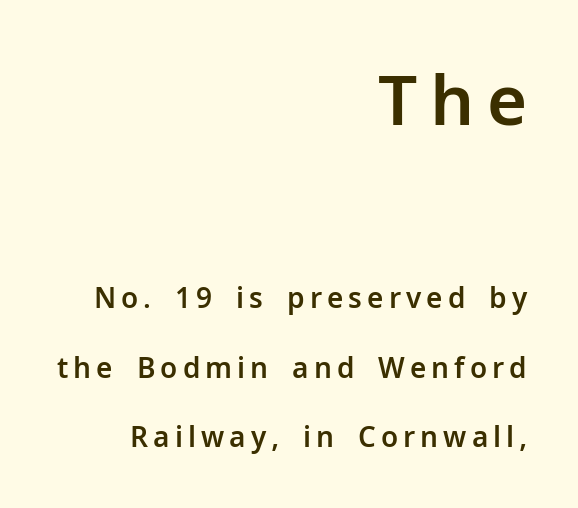
{"serif": "no", "italic": "no", "width": "normal", "stroke_contrast": "low", "x_height": "medium", "monospaced": "no", "underline": "no", "align": "right", "line_spacing": "loose", "line_spacing_ratio": 2.49, "larger_block": "first", "size_ratio": 2.46, "glyph_px": 69}
